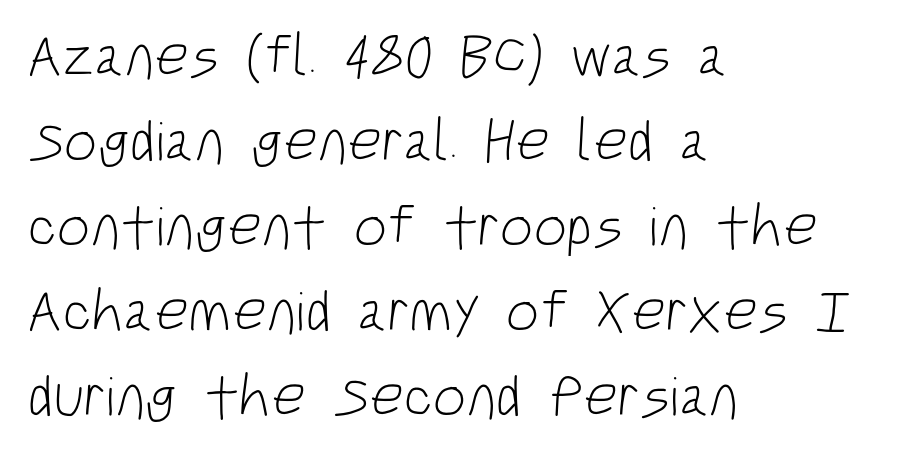
The image shows 59 px light, condensed sans-serif type; set left-aligned, normal line spacing (1.44x), normal letter spacing, not underlined; low stroke contrast and a large x-height.
